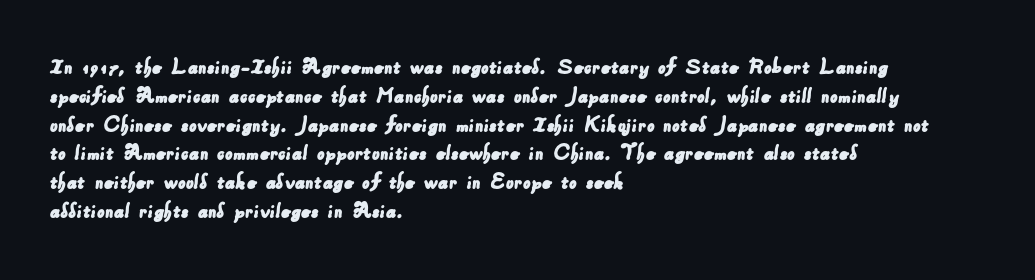
The image shows 24 px text type; set left-aligned, line spacing 1.2x, normal letter spacing, not underlined.
